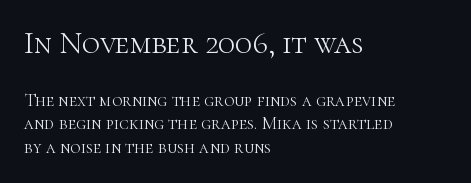
The image shows 31 px light serif type, upright; set left-aligned, normal line spacing (1.3x), normal letter spacing, not underlined; the first (top) block is 1.72x larger; high stroke contrast and a medium x-height.
